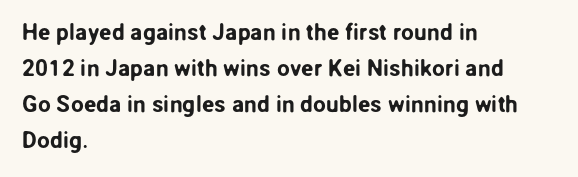
Q: Is the text italic (slanted)? A: No, it is upright.
Q: Is the text underlined? A: No.
Q: How is the paragraph aligned? A: Left-aligned.
Q: Is the spacing between letters normal or unusually wide? A: Normal.
Q: Is the spacing between lines tight, normal or loose? A: Normal.
